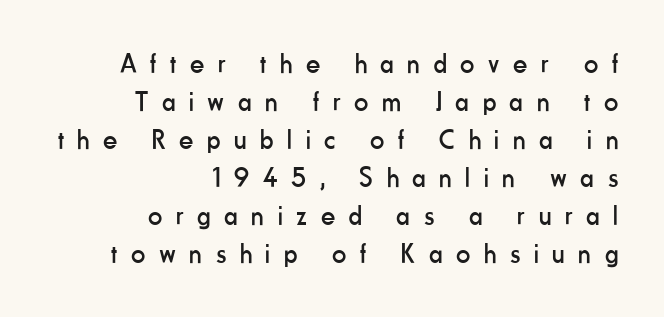
Q: Is the text bold? A: No.
Q: Is the text italic (slanted)? A: No, it is upright.
Q: Is the typeface a serif or a sans-serif typeface? A: Sans-serif.
Q: Is the text underlined? A: No.
Q: How is the paragraph aligned? A: Right-aligned.
Q: Is the spacing between letters normal or unusually wide? A: Unusually wide.
Q: Is the spacing between lines tight, normal or loose? A: Normal.
Q: Width (condensed, normal, or wide)? A: Condensed.
Q: Stroke contrast? A: Low.
Q: x-height? A: Small.
Q: Monospaced? A: No.
